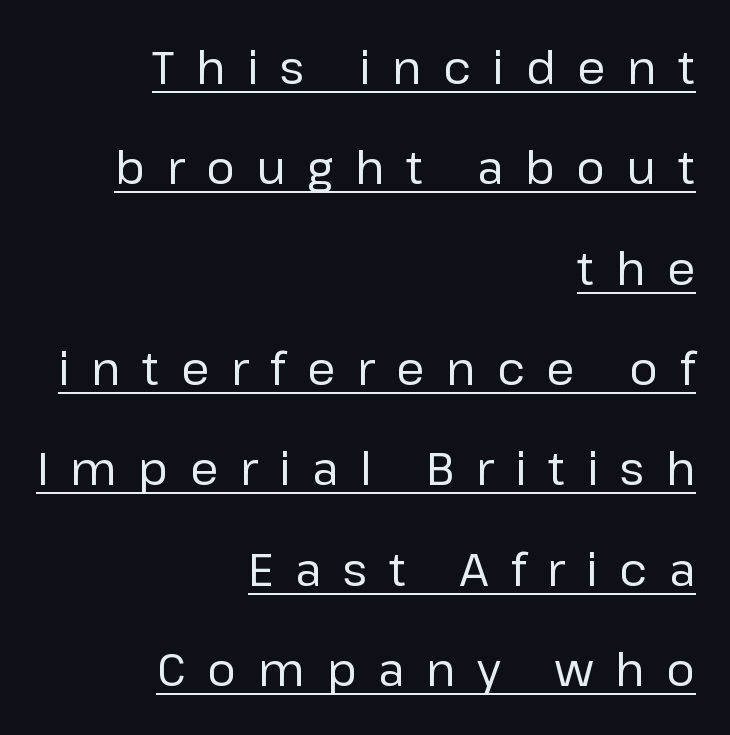
The image shows 45 px regular-weight sans-serif type, upright; set right-aligned, loose line spacing (2.23x), unusually wide letter spacing (+0.48 em), underlined; low stroke contrast and a medium x-height.
